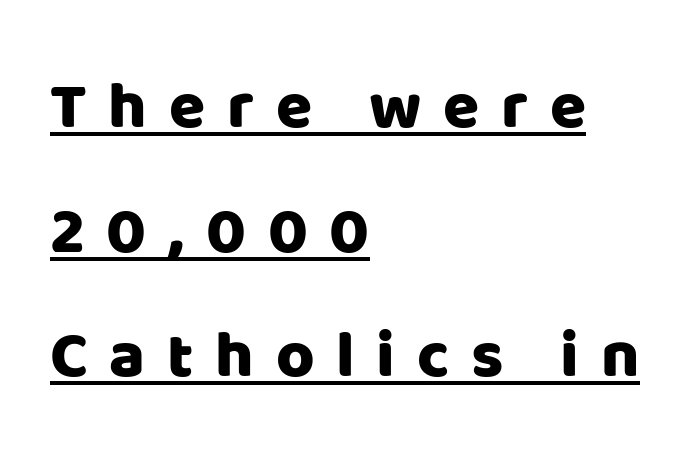
Q: Is the text italic (slanted)? A: No, it is upright.
Q: Is the typeface a serif or a sans-serif typeface? A: Sans-serif.
Q: Is the text underlined? A: Yes.
Q: How is the paragraph aligned? A: Left-aligned.
Q: Is the spacing between letters normal or unusually wide? A: Unusually wide.
Q: Width (condensed, normal, or wide)? A: Normal.
Q: Stroke contrast? A: Low.
Q: x-height? A: Large.
Q: Monospaced? A: No.
